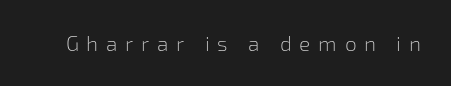
Look at the tracking — it's clearly loosened, letters drifting apart. Unlike italic type, these characters show no tilt at all. A quiet, ordinary-to-light weight characterises the typeface. This rendering features lettering with no underline.
